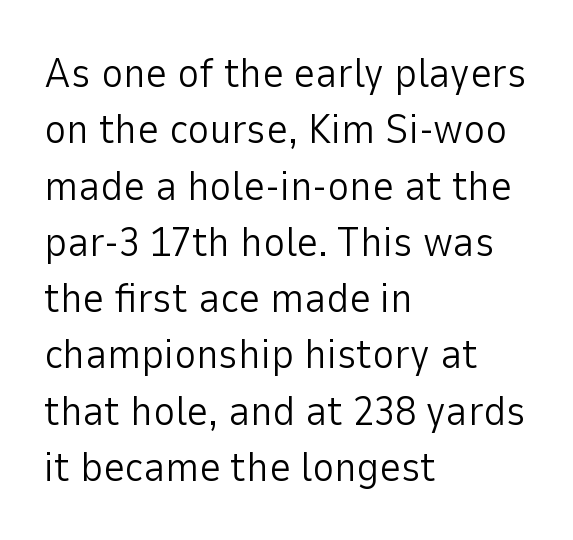
If you drew a line through each stem, it would be perfectly vertical. Does the copy run flush right? No — it runs flush left. Character widths vary here, with narrow letters taking less room than wide ones. Summary of vertical rhythm: regular, with standard interline spacing. The letters carry no serifs — their stems end cleanly without finishing strokes.
